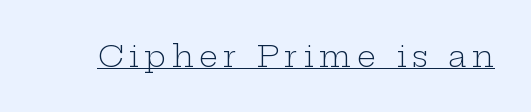
Q: Is the text bold? A: No.
Q: Is the text italic (slanted)? A: No, it is upright.
Q: Is the typeface a serif or a sans-serif typeface? A: Serif.
Q: Is the text underlined? A: Yes.
Q: Width (condensed, normal, or wide)? A: Wide.
Q: Stroke contrast? A: Low.
Q: x-height? A: Medium.
Q: Monospaced? A: No.
